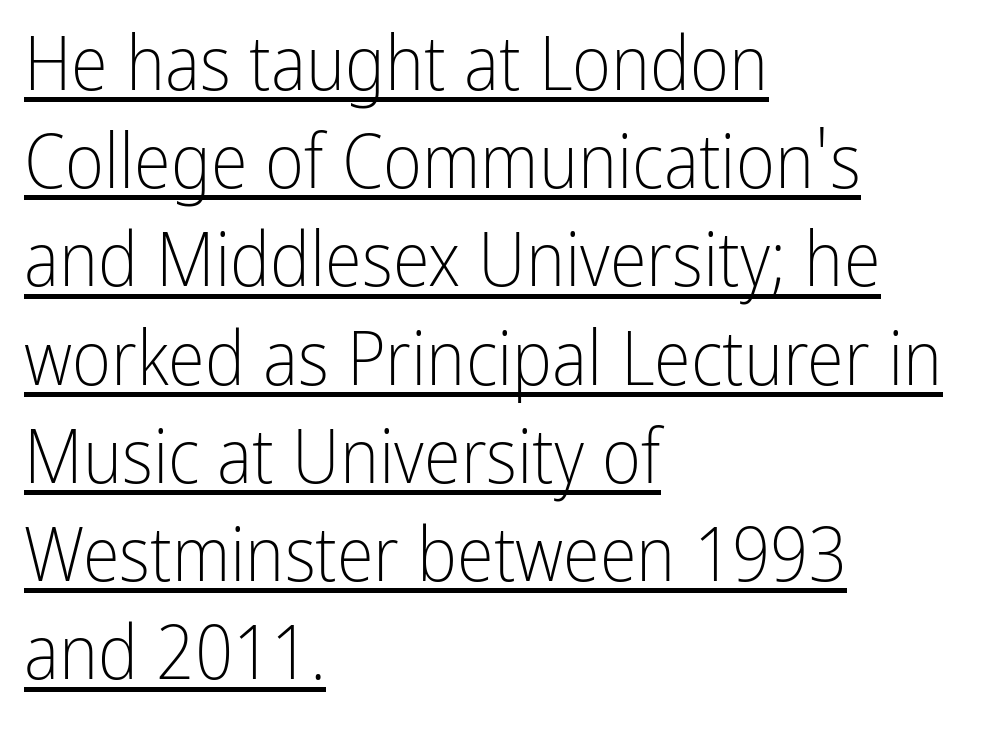
If you drew a ruler down the left edge, every line would touch it. The rendered words wear a rule along their underside. Note the varied advance widths — an 'i' is clearly narrower than an 'm'. These lines keep a tight, regular rhythm from letter to letter. Vertical strokes here are truly vertical.
